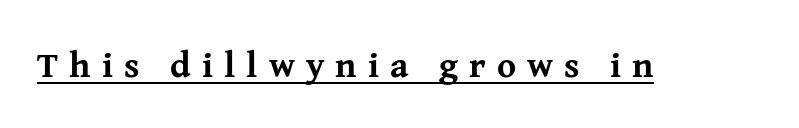
Q: Is the text bold? A: Yes.
Q: Is the text italic (slanted)? A: No, it is upright.
Q: Is the typeface a serif or a sans-serif typeface? A: Serif.
Q: Is the text underlined? A: Yes.
Q: Is the spacing between letters normal or unusually wide? A: Unusually wide.
Q: Width (condensed, normal, or wide)? A: Normal.
Q: Stroke contrast? A: Medium.
Q: x-height? A: Medium.
Q: Monospaced? A: No.
